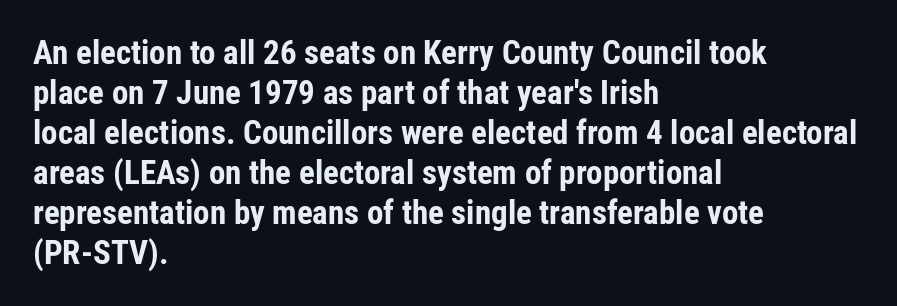
Q: Is the text bold? A: Yes.
Q: Is the text italic (slanted)? A: No, it is upright.
Q: Is the typeface a serif or a sans-serif typeface? A: Sans-serif.
Q: Is the text underlined? A: No.
Q: How is the paragraph aligned? A: Left-aligned.
Q: Is the spacing between letters normal or unusually wide? A: Normal.
Q: Width (condensed, normal, or wide)? A: Condensed.
Q: Stroke contrast? A: Low.
Q: x-height? A: Medium.
Q: Monospaced? A: No.
